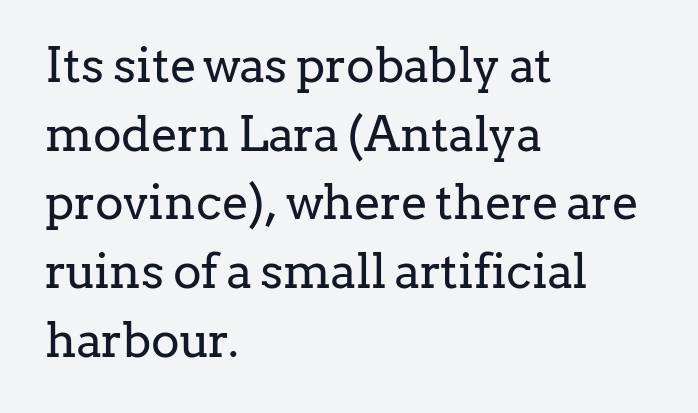
The passage shown is not underscored anywhere. Style check: upright. Character widths vary here, with narrow letters taking less room than wide ones. What kind of face is this? One with serifs.
